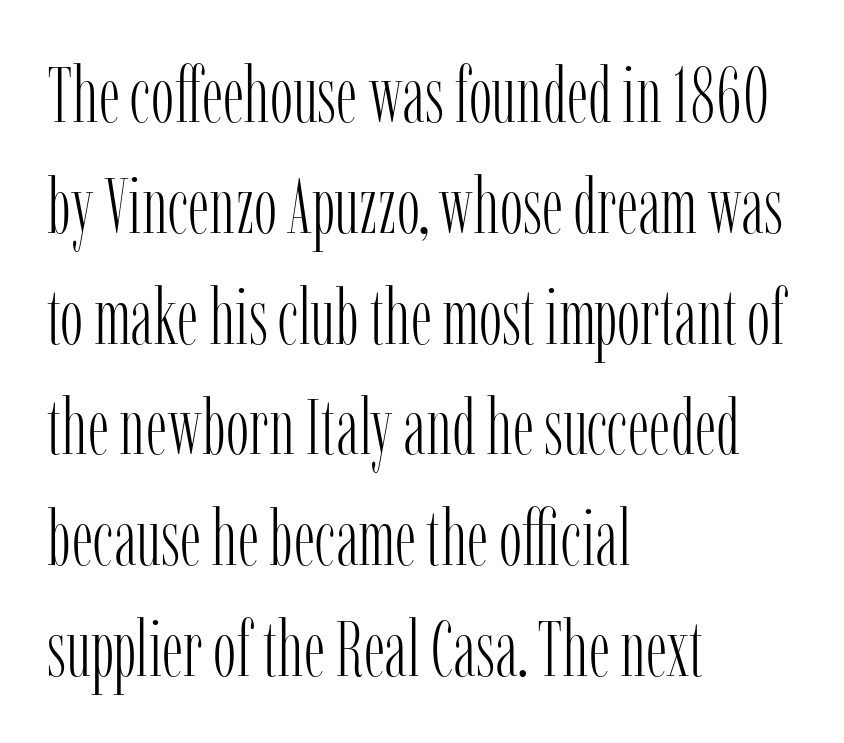
{"serif": "yes", "italic": "no", "bold": "no", "weight": "light", "width": "condensed", "stroke_contrast": "low", "x_height": "medium", "monospaced": "no", "underline": "no", "align": "left", "line_spacing": "normal", "line_spacing_ratio": 1.42, "letter_spacing": "normal", "letter_spacing_em": 0.0, "glyph_px": 78}
